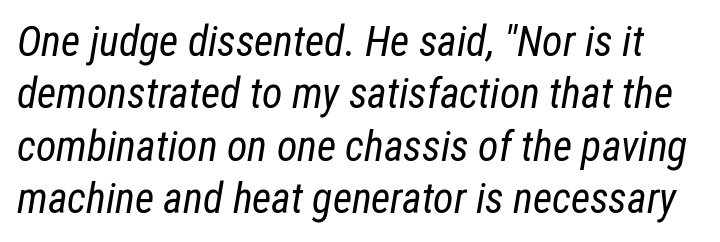
{"italic": "yes", "lean": "right", "slant_degrees": 12, "bold": "no", "weight": "regular", "width": "condensed", "stroke_contrast": "low", "x_height": "medium", "monospaced": "no", "underline": "no", "line_spacing": "normal", "line_spacing_ratio": 1.25, "letter_spacing": "normal", "letter_spacing_em": 0.0, "glyph_px": 42}
